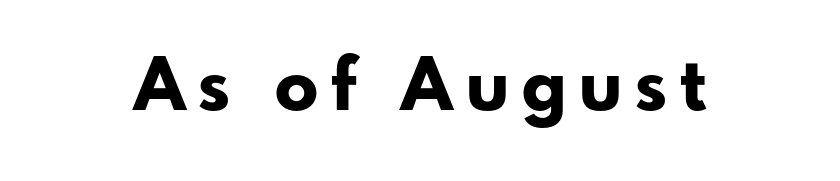
The image shows 72 px bold sans-serif type, upright; set not underlined; low stroke contrast and a small x-height.
